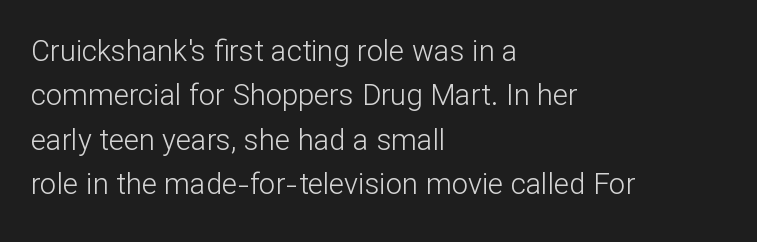
{"serif": "no", "italic": "no", "bold": "no", "weight": "light", "width": "normal", "stroke_contrast": "low", "x_height": "medium", "monospaced": "no", "underline": "no", "align": "left", "line_spacing": "normal", "line_spacing_ratio": 1.53, "letter_spacing": "normal", "letter_spacing_em": 0.0, "glyph_px": 29}
